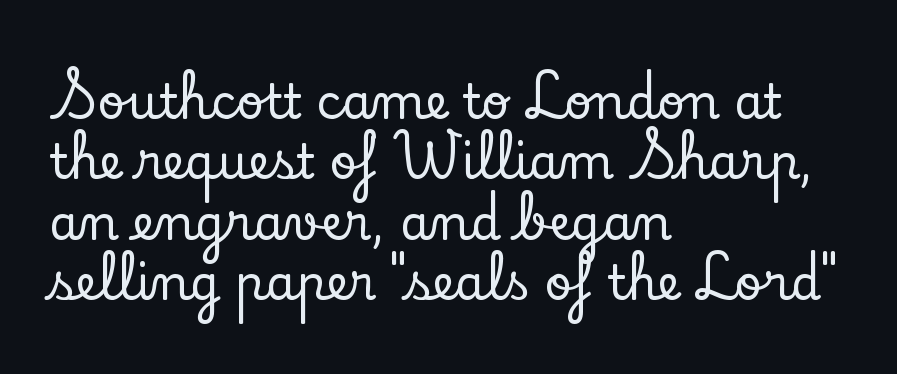
Q: Is the text italic (slanted)? A: No, it is upright.
Q: Is the typeface a serif or a sans-serif typeface? A: Serif.
Q: Is the text underlined? A: No.
Q: How is the paragraph aligned? A: Left-aligned.
Q: Is the spacing between letters normal or unusually wide? A: Normal.
Q: Is the spacing between lines tight, normal or loose? A: Normal.
Q: Width (condensed, normal, or wide)? A: Normal.
Q: Stroke contrast? A: Low.
Q: x-height? A: Small.
Q: Monospaced? A: No.
